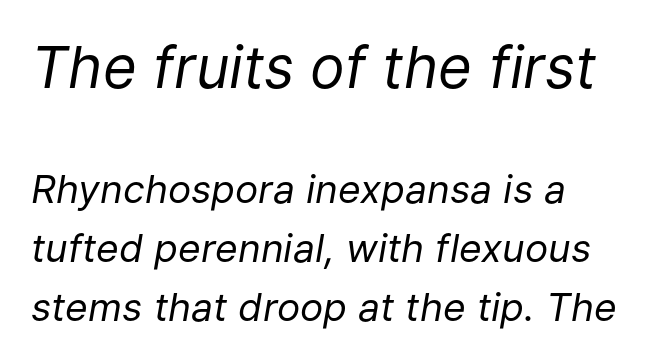
{"italic": "yes", "lean": "right", "slant_degrees": 9, "bold": "no", "weight": "regular", "width": "normal", "stroke_contrast": "low", "x_height": "medium", "monospaced": "no", "underline": "no", "line_spacing": "normal", "line_spacing_ratio": 1.51, "letter_spacing": "normal", "letter_spacing_em": 0.0, "larger_block": "first", "size_ratio": 1.49, "glyph_px": 58}
